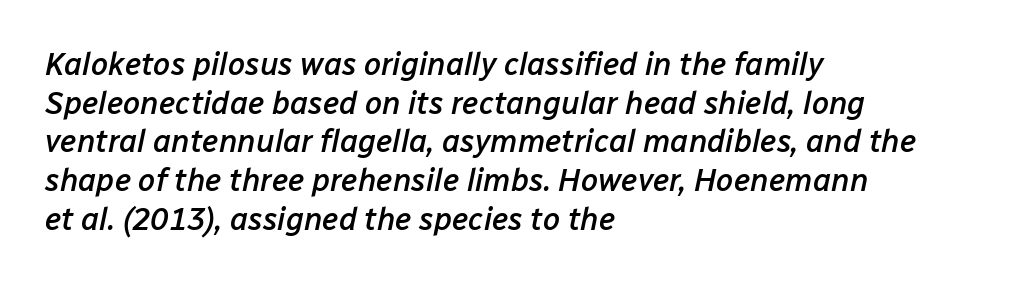
{"italic": "yes", "lean": "right", "slant_degrees": 12, "bold": "semi", "weight": "semibold", "width": "normal", "stroke_contrast": "low", "x_height": "medium", "monospaced": "no", "underline": "no", "align": "left", "line_spacing": "normal", "line_spacing_ratio": 1.25, "letter_spacing": "normal", "letter_spacing_em": 0.0, "glyph_px": 31}
